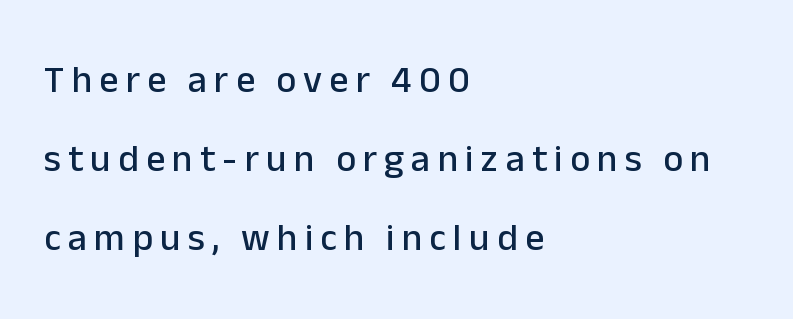
Q: Is the text italic (slanted)? A: No, it is upright.
Q: Is the typeface a serif or a sans-serif typeface? A: Sans-serif.
Q: Is the text underlined? A: No.
Q: How is the paragraph aligned? A: Left-aligned.
Q: Is the spacing between lines tight, normal or loose? A: Loose.
Q: Width (condensed, normal, or wide)? A: Normal.
Q: Stroke contrast? A: Low.
Q: x-height? A: Medium.
Q: Monospaced? A: No.
